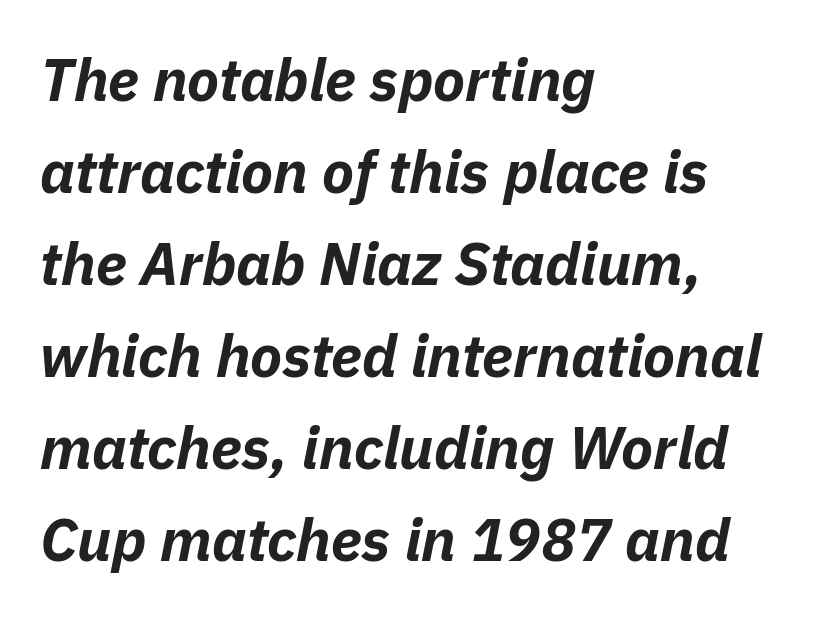
Q: Is the text bold? A: Yes.
Q: Is the text italic (slanted)? A: Yes, it leans right by about 11 degrees.
Q: Is the text underlined? A: No.
Q: How is the paragraph aligned? A: Left-aligned.
Q: Is the spacing between letters normal or unusually wide? A: Normal.
Q: Is the spacing between lines tight, normal or loose? A: Normal.
Q: Width (condensed, normal, or wide)? A: Normal.
Q: Stroke contrast? A: Low.
Q: x-height? A: Medium.
Q: Monospaced? A: No.
